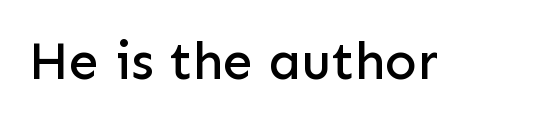
{"serif": "no", "italic": "no", "width": "normal", "stroke_contrast": "low", "x_height": "medium", "monospaced": "no", "underline": "no", "letter_spacing": "normal", "letter_spacing_em": 0.0, "glyph_px": 53}
